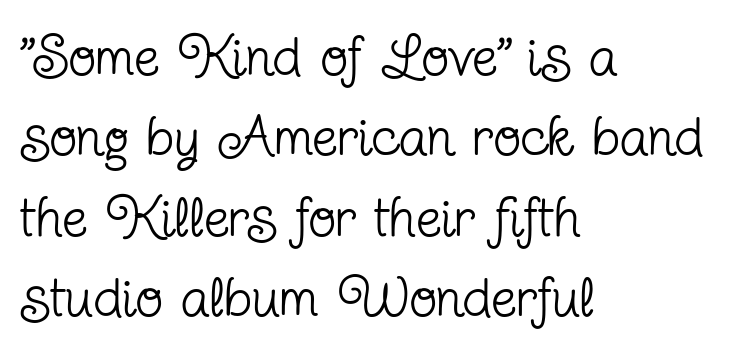
The image shows 57 px regular-weight, condensed serif type, upright; set left-aligned, normal line spacing (1.41x), normal letter spacing, not underlined; low stroke contrast and a medium x-height.
